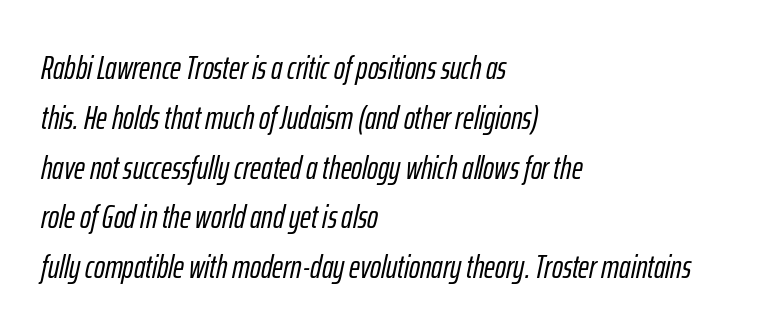
The image shows 33 px condensed type, italic (leaning right); set left-aligned, normal line spacing (1.51x), normal letter spacing, not underlined; low stroke contrast and a medium x-height.
